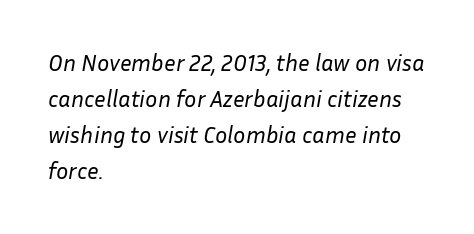
How are the letters spaced? Ordinarily, with no added tracking. Short and long lines alike share a common starting point at left. Underlining? Definitely not there. Stroke mass is kept to a normal reading level or below. Honestly, the row spacing looks completely unremarkable. Would a proofreader flag this as italicized? Yes.
